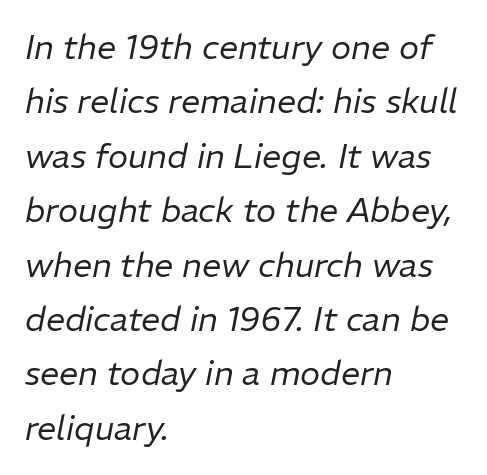
Q: Is the text bold? A: No.
Q: Is the text italic (slanted)? A: Yes, it leans right by about 11 degrees.
Q: Is the text underlined? A: No.
Q: How is the paragraph aligned? A: Left-aligned.
Q: Is the spacing between letters normal or unusually wide? A: Normal.
Q: Is the spacing between lines tight, normal or loose? A: Normal.
Q: Width (condensed, normal, or wide)? A: Normal.
Q: Stroke contrast? A: Low.
Q: x-height? A: Medium.
Q: Monospaced? A: No.
